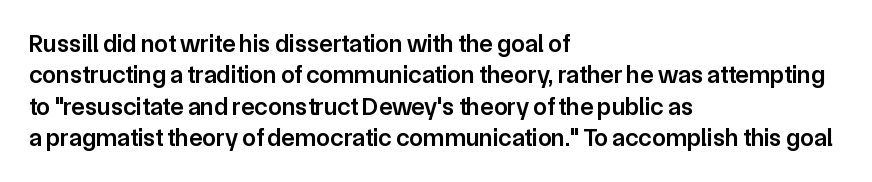
{"italic": "no", "bold": "semi", "underline": "no", "align": "left", "line_spacing": "normal", "line_spacing_ratio": 1.26, "letter_spacing": "normal", "letter_spacing_em": 0.0, "glyph_px": 25}
